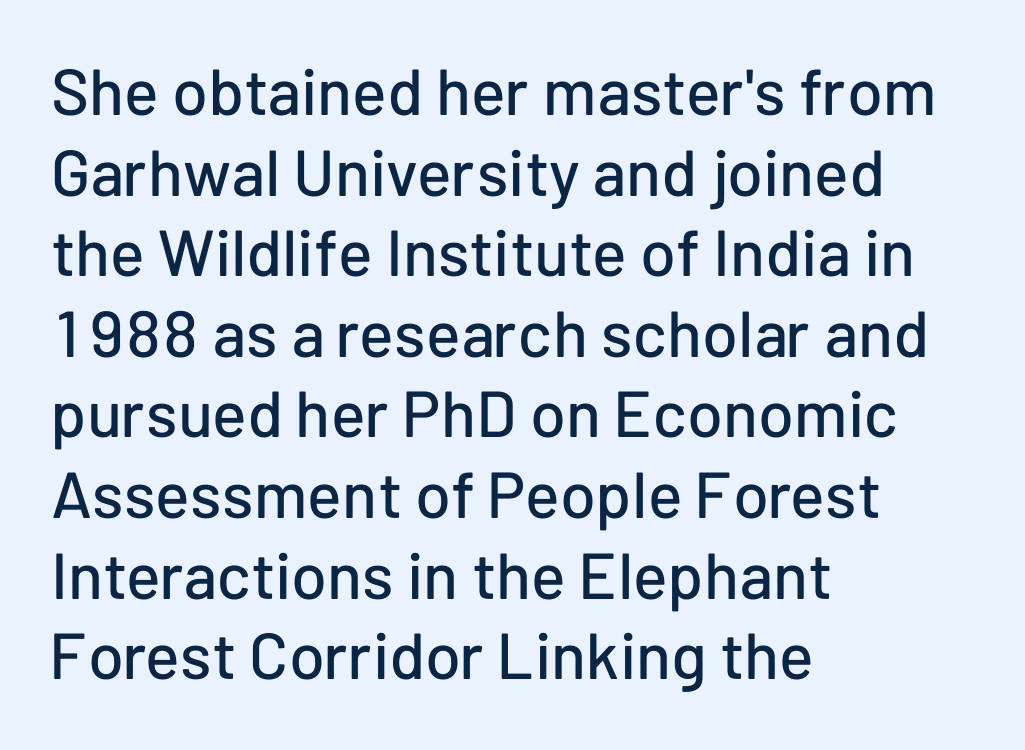
Q: Is the text italic (slanted)? A: No, it is upright.
Q: Is the typeface a serif or a sans-serif typeface? A: Sans-serif.
Q: Is the text underlined? A: No.
Q: How is the paragraph aligned? A: Left-aligned.
Q: Is the spacing between letters normal or unusually wide? A: Normal.
Q: Width (condensed, normal, or wide)? A: Normal.
Q: Stroke contrast? A: Low.
Q: x-height? A: Medium.
Q: Monospaced? A: No.
